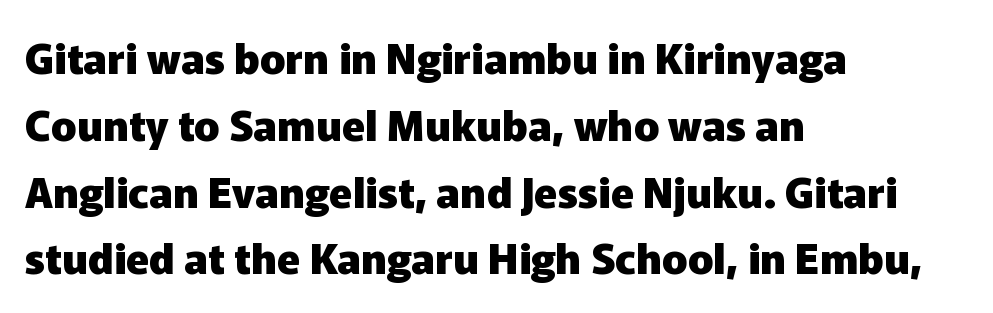
Tracking here is standard; glyphs follow each other at the usual distance. Line spacing here is normal. If you drew a line through each stem, it would be perfectly vertical. The specimen omits any rule beneath the text block's lines.
